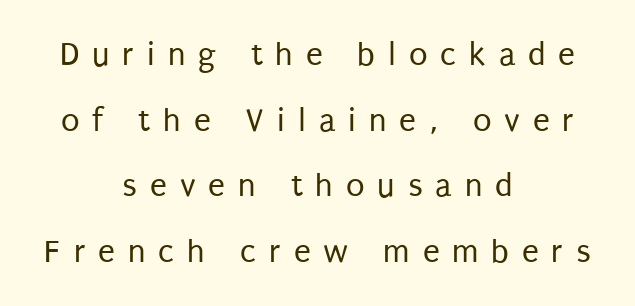
{"serif": "no", "italic": "no", "bold": "no", "weight": "regular", "width": "condensed", "stroke_contrast": "low", "x_height": "large", "monospaced": "no", "underline": "no", "align": "center", "line_spacing": "loose", "line_spacing_ratio": 1.93, "letter_spacing": "wide", "letter_spacing_em": 0.38, "glyph_px": 34}
